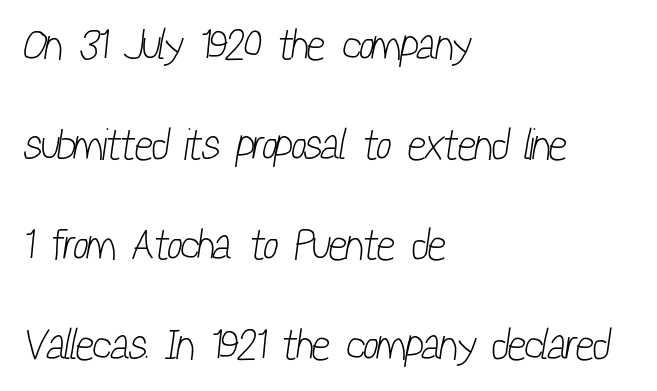
The image shows 44 px light, condensed sans-serif type; set left-aligned, loose line spacing (2.27x), normal letter spacing, not underlined; low stroke contrast and a medium x-height.
